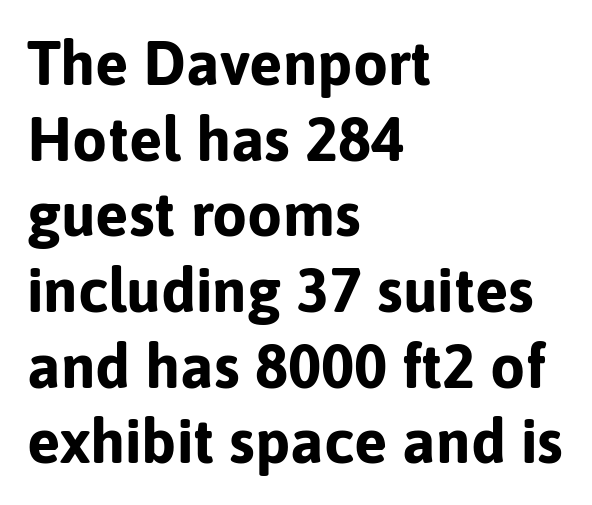
The image shows 62 px bold sans-serif type, upright; set left-aligned, line spacing 1.22x, normal letter spacing, not underlined; low stroke contrast and a medium x-height.
